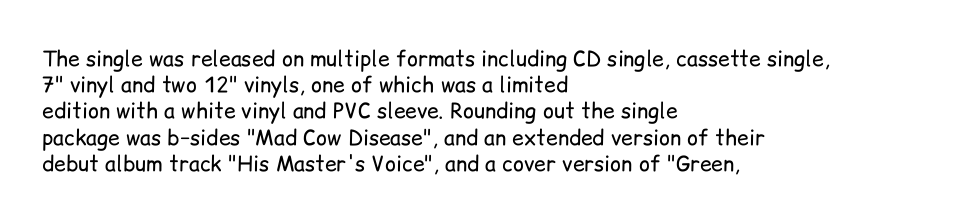
{"italic": "no", "bold": "no", "underline": "no", "align": "left", "line_spacing": "normal", "line_spacing_ratio": 1.25, "letter_spacing": "normal", "letter_spacing_em": 0.0, "glyph_px": 21}
